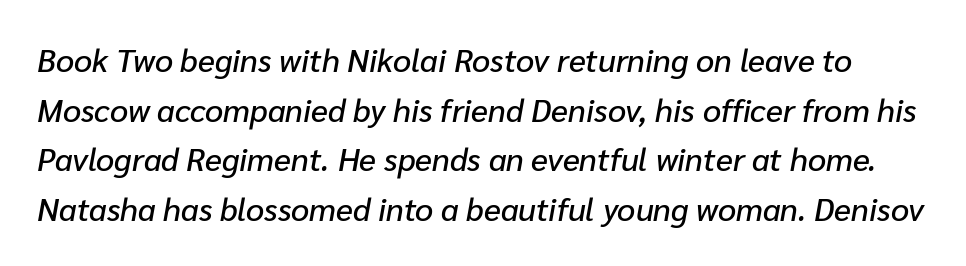
There's an unmistakable incline to the writing here. Only glyphs here, with clear space below each row. Do the characters align in a grid? No, the font is proportional. This sample keeps an unexceptional amount of space between lines.
